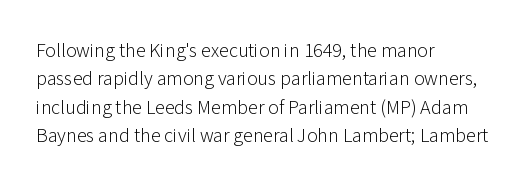
The image shows 20 px text type, upright; set left-aligned, normal line spacing (1.42x), normal letter spacing, not underlined.
